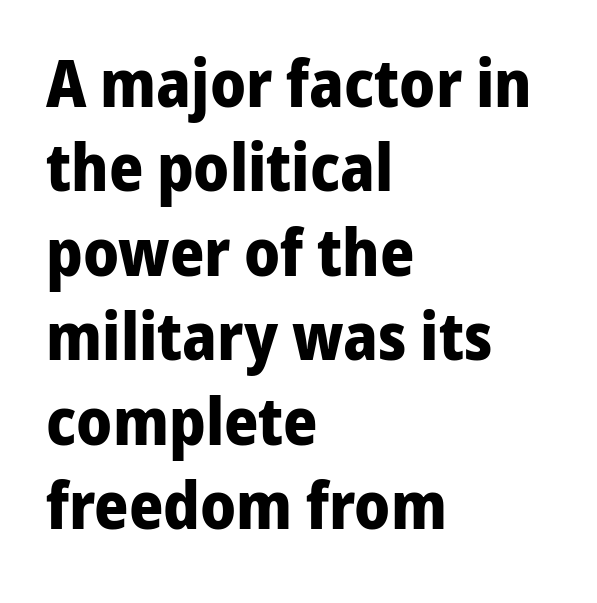
{"serif": "no", "italic": "no", "bold": "yes", "weight": "bold", "width": "normal", "stroke_contrast": "low", "x_height": "medium", "monospaced": "no", "underline": "no", "align": "left", "line_spacing": "normal", "line_spacing_ratio": 1.28, "letter_spacing": "normal", "letter_spacing_em": 0.0, "glyph_px": 66}
